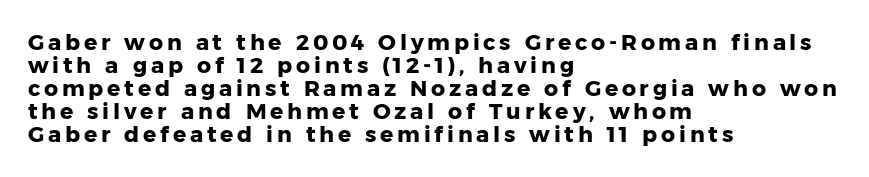
The image shows 22 px bold type, upright; set left-aligned, tight line spacing (1.05x), not underlined.
